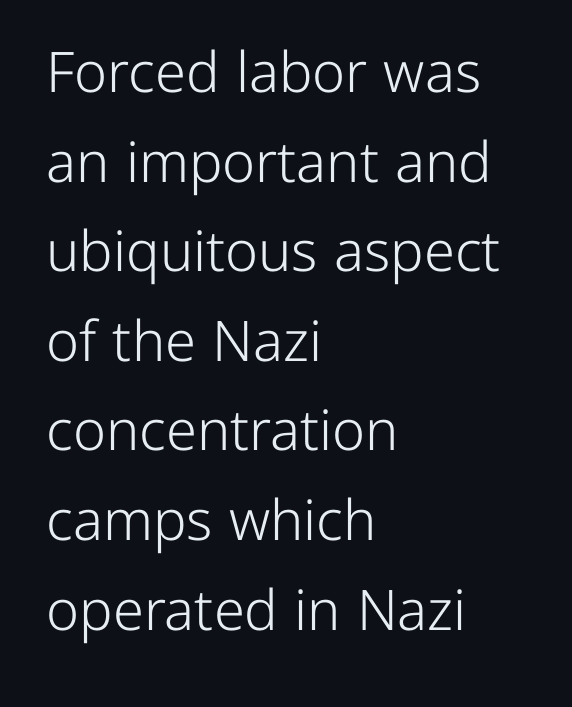
Leading: standard. The face used here is proportionally spaced, like ordinary book or web type. Nothing heavy about these letters — not bold at all. Beneath every word, the page is bare. The typeface chosen for these lines omits serifs. The face used here is rendered with its standard letterfit.
